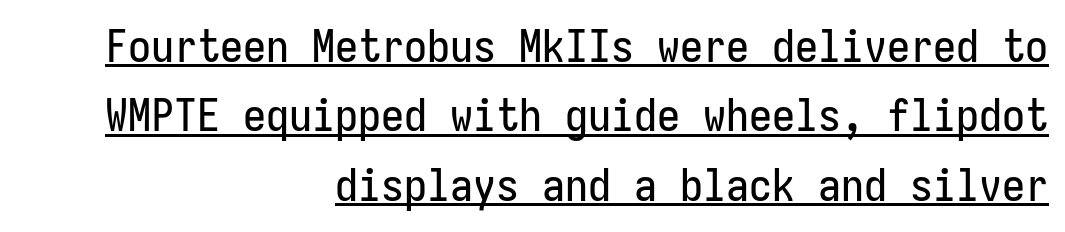
The image shows 46 px condensed sans-serif type, upright; set right-aligned, normal line spacing (1.51x), normal letter spacing, underlined; low stroke contrast and a medium x-height.
